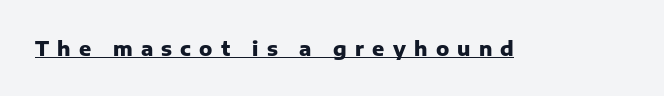
The image shows 20 px bold type, upright; set unusually wide letter spacing (+0.41 em), underlined.
